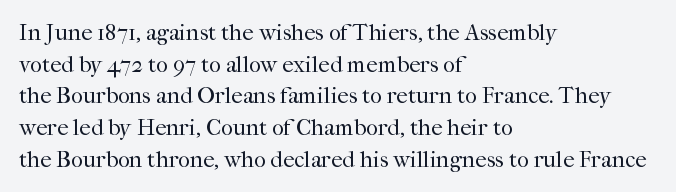
The image shows 23 px text type, upright; set left-aligned, normal line spacing (1.38x), normal letter spacing, not underlined.
